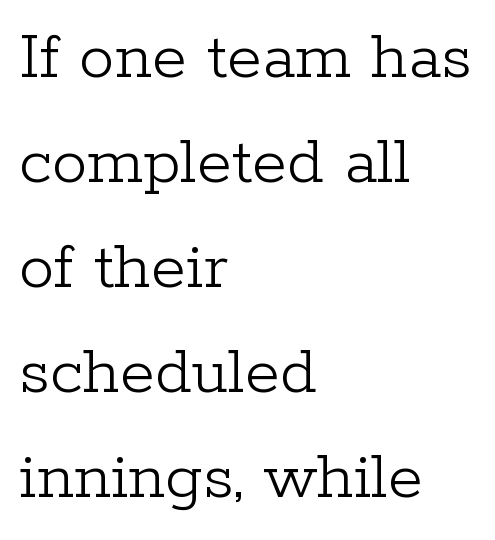
Underlining? Definitely not there. Is the type heavy? It reads as light-to-regular instead. Compared with typical body copy, the letter spacing here is the same. A typesetter would call this leading conventional body-copy spacing.
